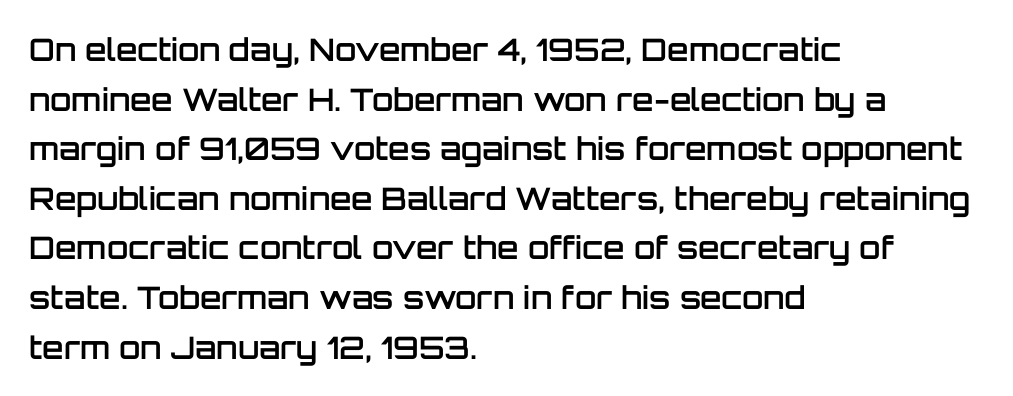
Q: Is the text bold? A: Semi-bold.
Q: Is the text italic (slanted)? A: No, it is upright.
Q: Is the typeface a serif or a sans-serif typeface? A: Sans-serif.
Q: Is the text underlined? A: No.
Q: How is the paragraph aligned? A: Left-aligned.
Q: Is the spacing between letters normal or unusually wide? A: Normal.
Q: Is the spacing between lines tight, normal or loose? A: Normal.
Q: Width (condensed, normal, or wide)? A: Normal.
Q: Stroke contrast? A: Low.
Q: x-height? A: Large.
Q: Monospaced? A: No.
